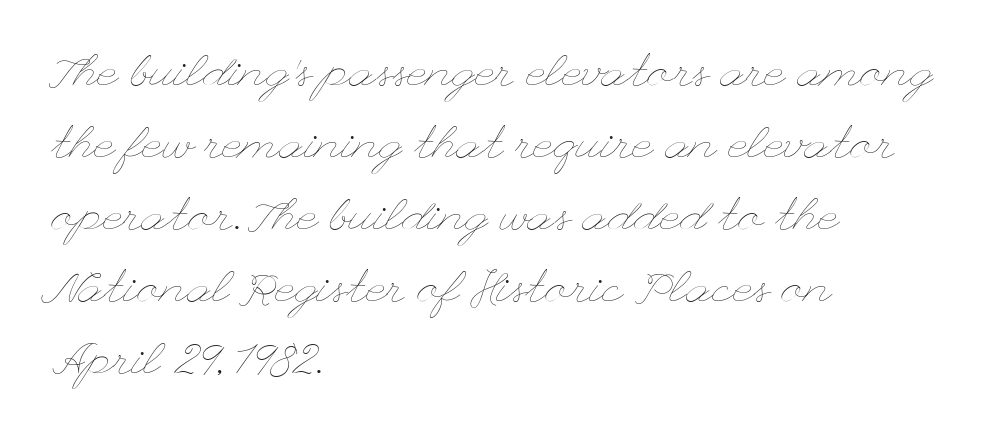
{"bold": "no", "weight": "thin", "width": "wide", "stroke_contrast": "low", "x_height": "small", "underline": "no", "align": "left", "line_spacing": "normal", "line_spacing_ratio": 1.6, "letter_spacing": "normal", "letter_spacing_em": 0.0, "glyph_px": 45}
